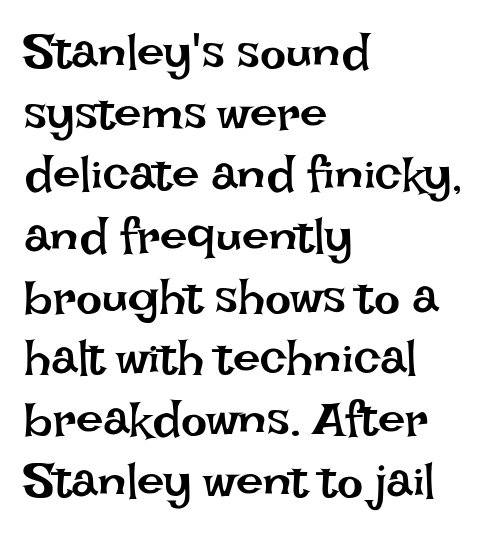
The image shows 49 px regular-weight type, upright; set left-aligned, normal line spacing (1.25x), normal letter spacing, not underlined; low stroke contrast and a large x-height.
